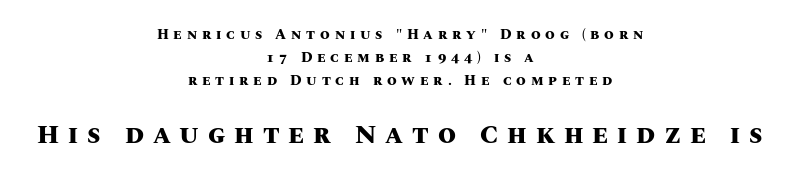
The image shows 26 px bold type, upright; set centered, normal line spacing (1.66x), unusually wide letter spacing (+0.34 em), not underlined; the second (bottom) block is 1.86x larger.
